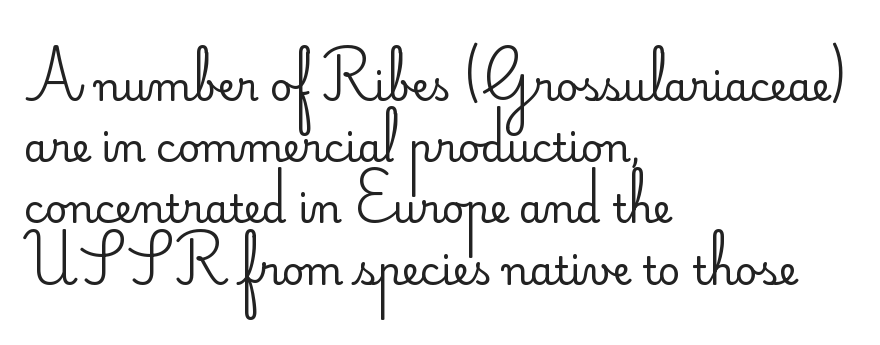
{"serif": "no", "italic": "no", "bold": "no", "weight": "regular", "width": "normal", "stroke_contrast": "low", "x_height": "small", "monospaced": "no", "underline": "no", "align": "left", "line_spacing": "normal", "line_spacing_ratio": 1.57, "letter_spacing": "normal", "letter_spacing_em": 0.0, "glyph_px": 39}
